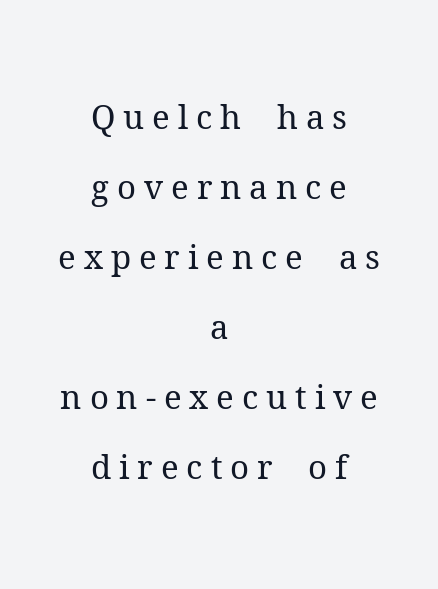
The image shows 33 px regular-weight serif type, upright; set centered, loose line spacing (2.12x), unusually wide letter spacing (+0.24 em), not underlined; medium stroke contrast and a medium x-height.
